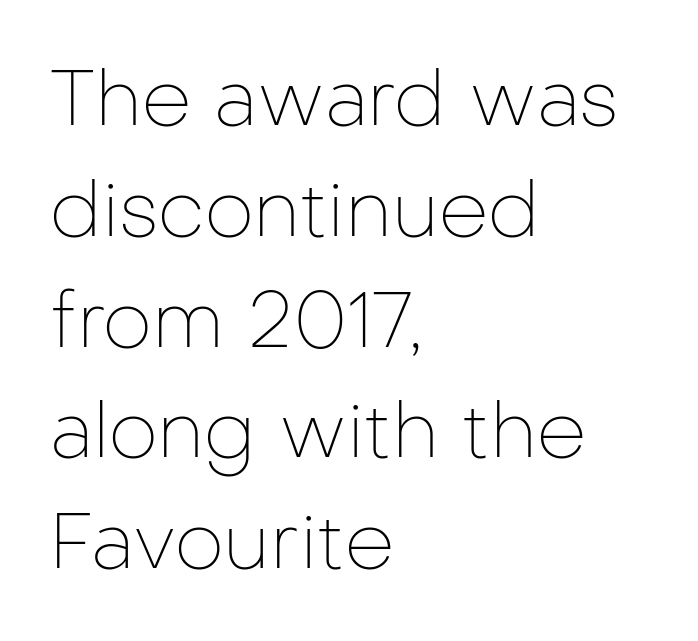
Q: Is the text bold? A: No.
Q: Is the text italic (slanted)? A: No, it is upright.
Q: Is the typeface a serif or a sans-serif typeface? A: Sans-serif.
Q: Is the text underlined? A: No.
Q: How is the paragraph aligned? A: Left-aligned.
Q: Is the spacing between letters normal or unusually wide? A: Normal.
Q: Is the spacing between lines tight, normal or loose? A: Normal.
Q: Width (condensed, normal, or wide)? A: Normal.
Q: Stroke contrast? A: Low.
Q: x-height? A: Medium.
Q: Monospaced? A: No.
